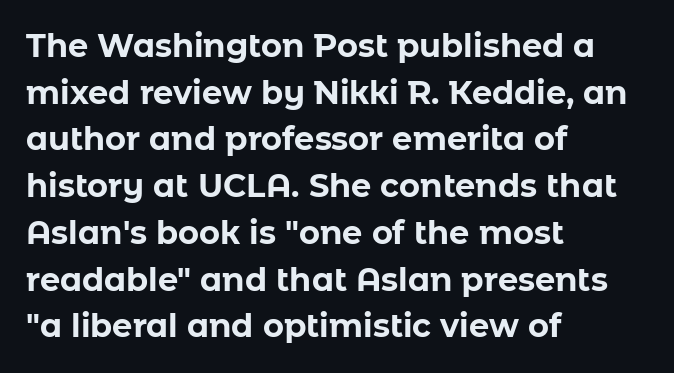
This block has exactly the height ordinary leading produces. Is the block centered? No — it sits flush against the left margin. I'd describe the lettering as bold — thick and assertive. The zone under the glyphs is completely vacant. The letters carry no serifs — their stems end cleanly without finishing strokes. Here the glyphs are tracked normally, forming tight word shapes.
